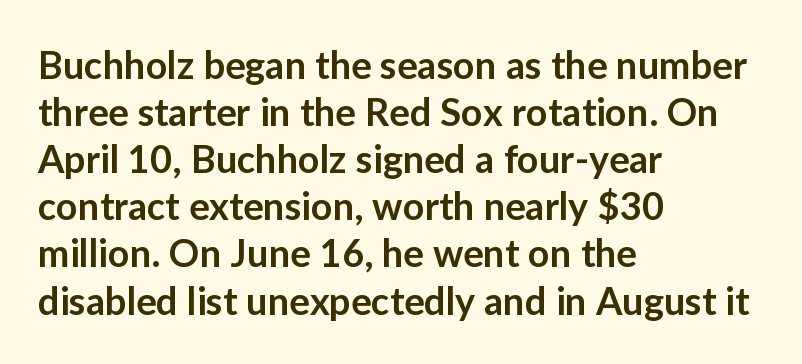
{"serif": "no", "italic": "no", "bold": "semi", "weight": "semibold", "width": "normal", "stroke_contrast": "low", "x_height": "medium", "monospaced": "no", "underline": "no", "align": "left", "line_spacing_ratio": 1.24, "letter_spacing": "normal", "letter_spacing_em": 0.0, "glyph_px": 38}
